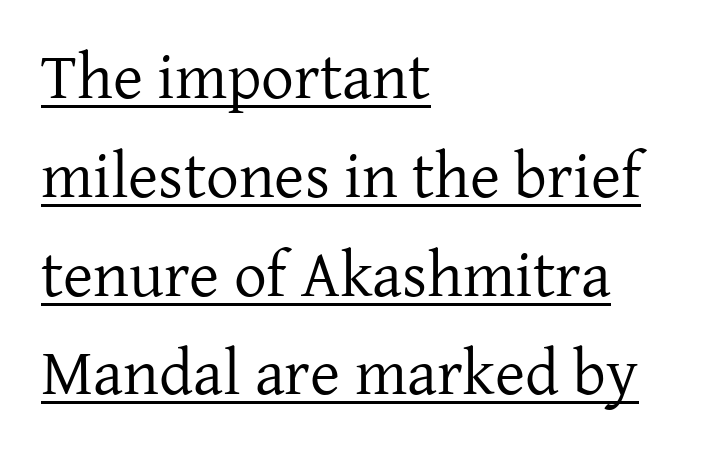
Think of a printed novel: that variable character pitch is what you see here. Posture: straight, roman, zero tilt. Little horizontal feet cap the strokes, marking this as serif type. You can see a thin bar hugging the bottom of the glyphs.
